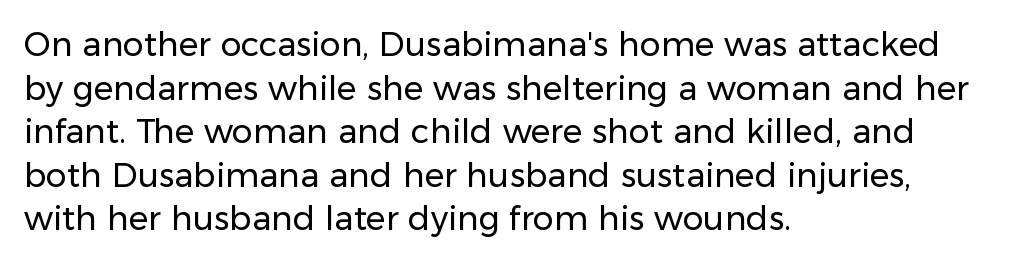
{"serif": "no", "italic": "no", "bold": "no", "weight": "regular", "width": "normal", "stroke_contrast": "low", "x_height": "medium", "monospaced": "no", "underline": "no", "align": "left", "line_spacing": "normal", "line_spacing_ratio": 1.32, "letter_spacing": "normal", "letter_spacing_em": 0.0, "glyph_px": 33}
